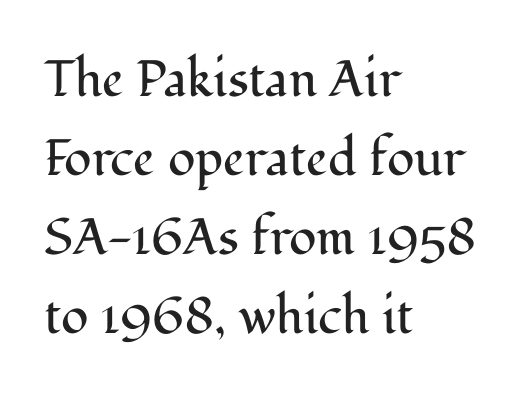
This is the regular roman posture of the typeface. How are the letters spaced? Ordinarily, with no added tracking. Quick note: interline space is typical. This reads as an unemphasized weight, regular at the heaviest. Where is the straight margin? On the left.
